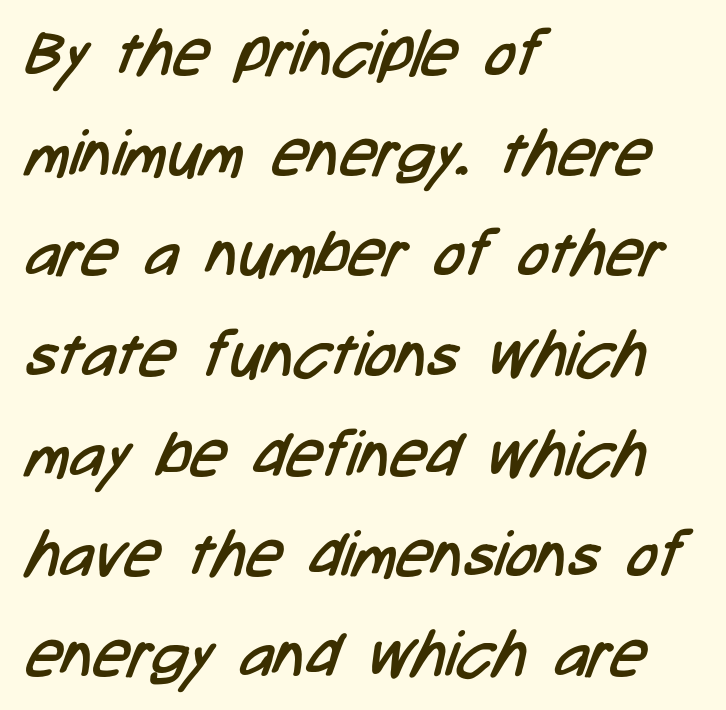
{"serif": "no", "bold": "no", "weight": "regular", "width": "condensed", "stroke_contrast": "low", "x_height": "medium", "monospaced": "no", "underline": "no", "align": "left", "line_spacing": "normal", "line_spacing_ratio": 1.59, "letter_spacing": "normal", "letter_spacing_em": 0.0, "glyph_px": 63}
